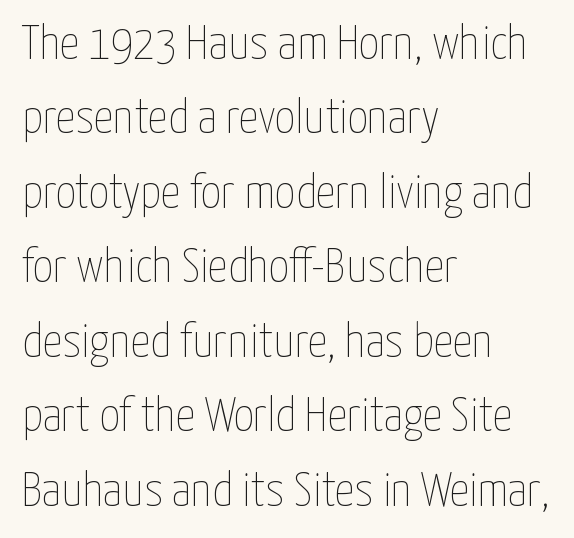
{"italic": "no", "bold": "no", "weight": "thin", "width": "condensed", "stroke_contrast": "low", "x_height": "medium", "monospaced": "no", "underline": "no", "align": "left", "line_spacing": "normal", "line_spacing_ratio": 1.52, "letter_spacing": "normal", "letter_spacing_em": 0.0, "glyph_px": 49}
